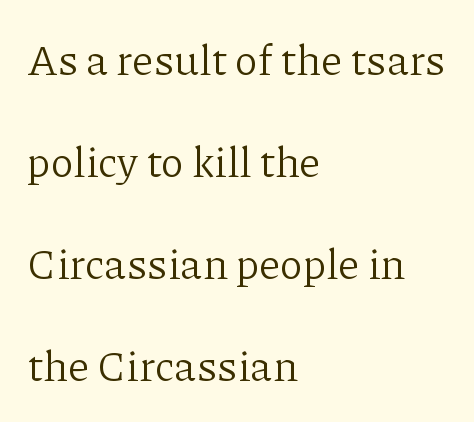
Q: Is the text bold? A: No.
Q: Is the text italic (slanted)? A: No, it is upright.
Q: Is the typeface a serif or a sans-serif typeface? A: Serif.
Q: Is the text underlined? A: No.
Q: How is the paragraph aligned? A: Left-aligned.
Q: Is the spacing between letters normal or unusually wide? A: Normal.
Q: Is the spacing between lines tight, normal or loose? A: Loose.
Q: Width (condensed, normal, or wide)? A: Normal.
Q: Stroke contrast? A: Low.
Q: x-height? A: Medium.
Q: Monospaced? A: No.
